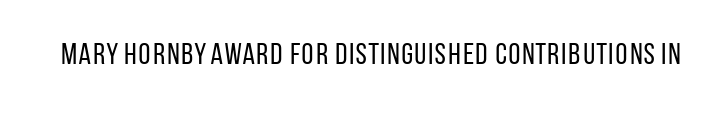
These lines are rendered in a variable-pitch font. The font sits on the lighter half of the weight spectrum, regular included. The horizontal fit of the characters is conventional and even. Rule under the text: the space is simply empty. No feet cap the strokes, marking this as sans-serif type.
